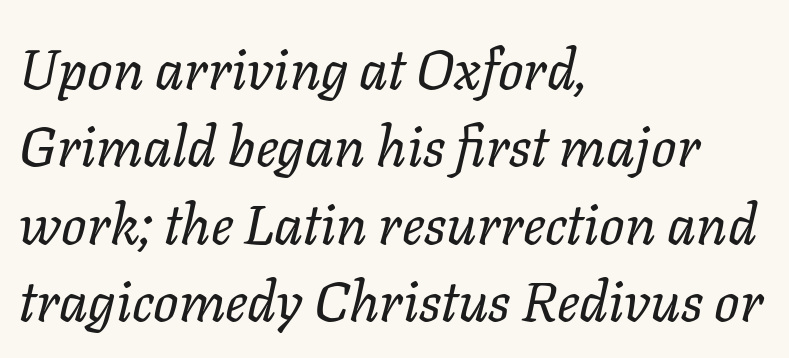
Q: Is the text bold? A: No.
Q: Is the text italic (slanted)? A: Yes, it leans right by about 11 degrees.
Q: Is the text underlined? A: No.
Q: How is the paragraph aligned? A: Left-aligned.
Q: Is the spacing between letters normal or unusually wide? A: Normal.
Q: Is the spacing between lines tight, normal or loose? A: Normal.
Q: Width (condensed, normal, or wide)? A: Normal.
Q: Stroke contrast? A: Low.
Q: x-height? A: Medium.
Q: Monospaced? A: No.
